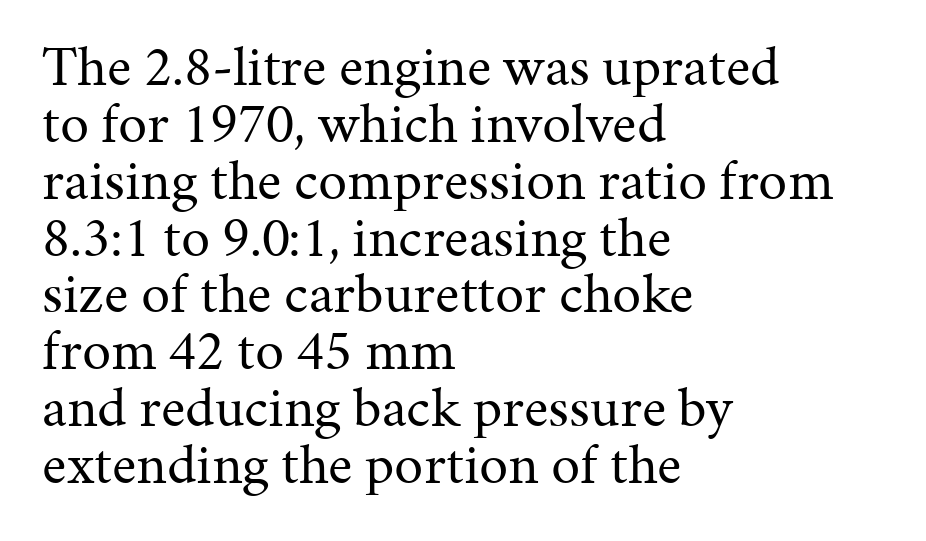
{"serif": "yes", "italic": "no", "bold": "no", "weight": "regular", "width": "normal", "stroke_contrast": "medium", "x_height": "medium", "monospaced": "no", "underline": "no", "align": "left", "line_spacing": "tight", "line_spacing_ratio": 0.98, "letter_spacing": "normal", "letter_spacing_em": 0.0, "glyph_px": 58}
